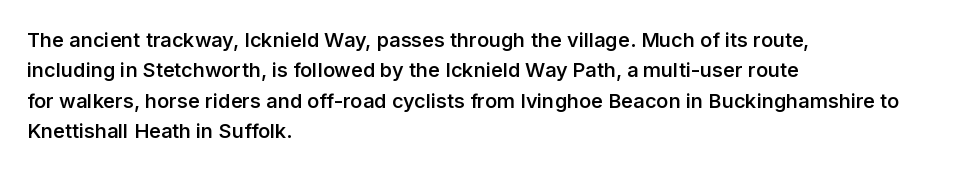
{"italic": "no", "bold": "semi", "underline": "no", "align": "left", "line_spacing": "normal", "line_spacing_ratio": 1.52, "letter_spacing": "normal", "letter_spacing_em": 0.0, "glyph_px": 20}
